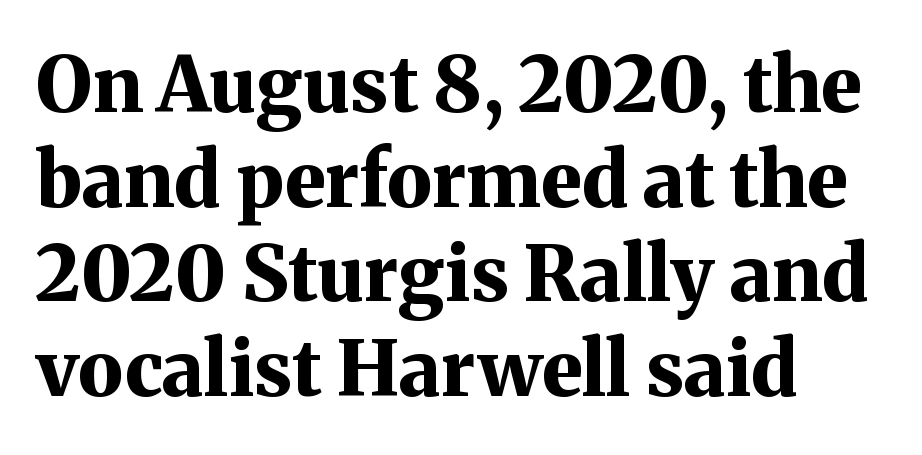
{"serif": "yes", "italic": "no", "bold": "yes", "weight": "bold", "width": "normal", "stroke_contrast": "medium", "x_height": "medium", "monospaced": "no", "underline": "no", "align": "left", "line_spacing_ratio": 1.23, "letter_spacing": "normal", "letter_spacing_em": 0.0, "glyph_px": 77}
